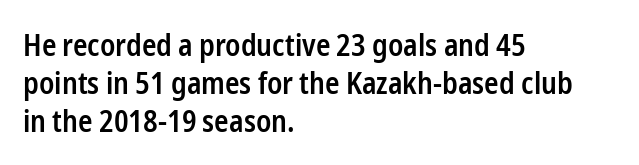
{"serif": "no", "italic": "no", "bold": "semi", "weight": "semibold", "width": "condensed", "stroke_contrast": "low", "x_height": "medium", "monospaced": "no", "underline": "no", "align": "left", "line_spacing": "normal", "line_spacing_ratio": 1.27, "letter_spacing": "normal", "letter_spacing_em": 0.0, "glyph_px": 30}
